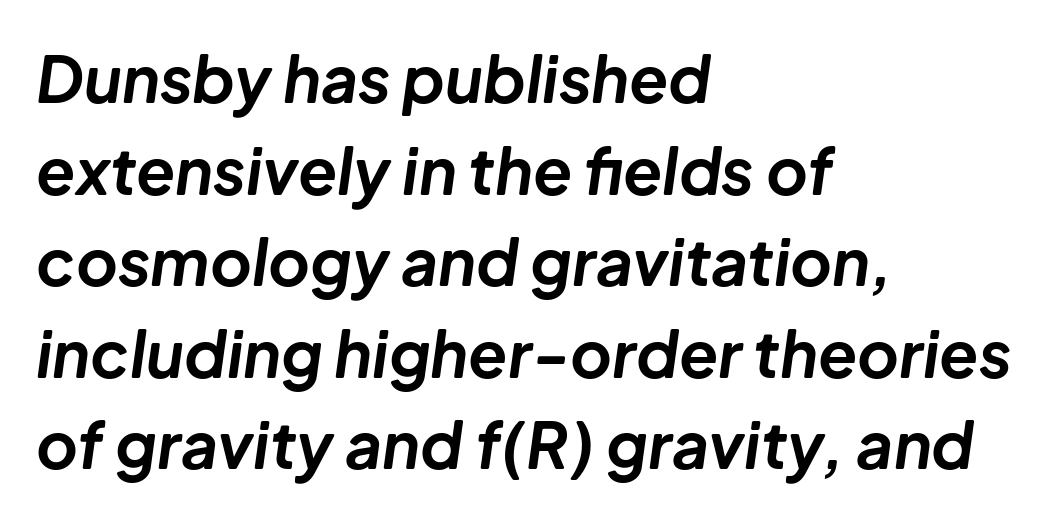
The image shows 64 px bold type, italic (leaning right); set left-aligned, normal line spacing (1.43x), normal letter spacing, not underlined; low stroke contrast and a medium x-height.
